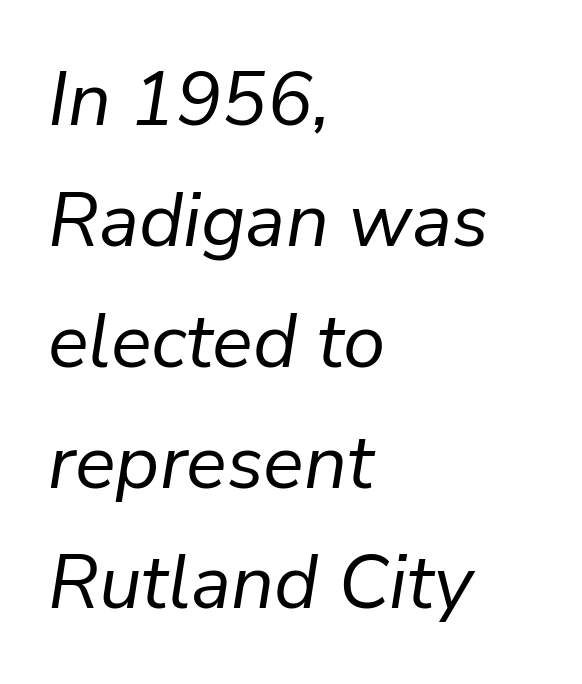
The image shows 76 px regular-weight type, italic (leaning right); set left-aligned, normal line spacing (1.59x), normal letter spacing, not underlined; low stroke contrast and a medium x-height.
